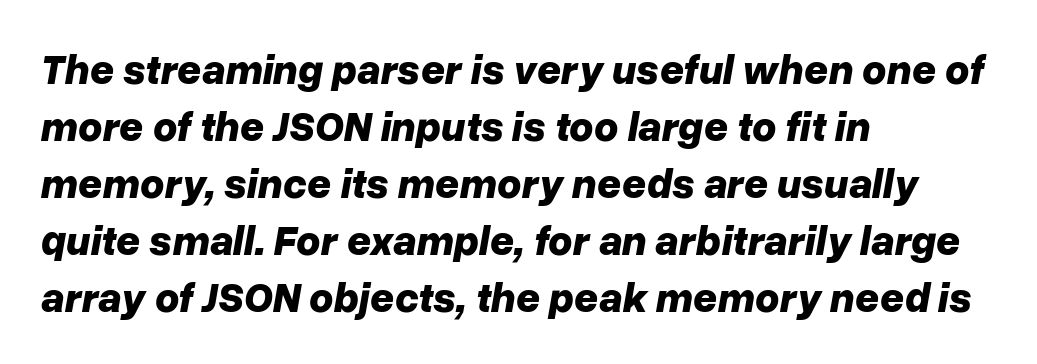
{"italic": "yes", "lean": "right", "slant_degrees": 10, "bold": "yes", "weight": "bold", "width": "normal", "stroke_contrast": "low", "x_height": "medium", "monospaced": "no", "underline": "no", "align": "left", "line_spacing": "normal", "line_spacing_ratio": 1.36, "letter_spacing": "normal", "letter_spacing_em": 0.0, "glyph_px": 42}
